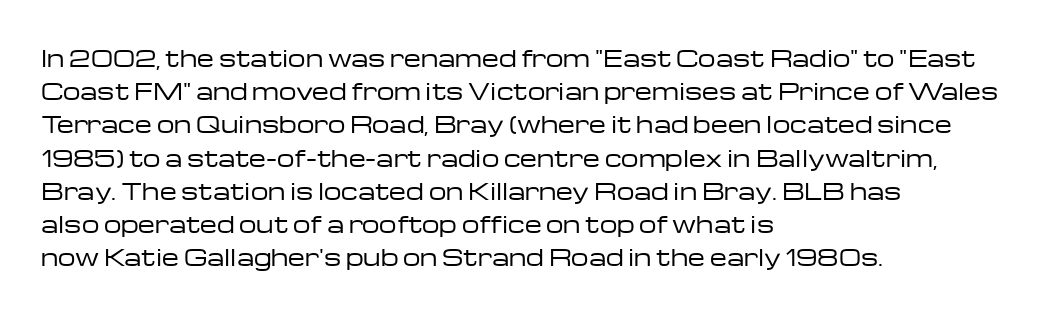
{"italic": "no", "bold": "no", "underline": "no", "align": "left", "line_spacing": "normal", "line_spacing_ratio": 1.51, "letter_spacing": "normal", "letter_spacing_em": 0.0, "glyph_px": 22}
